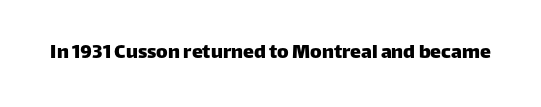
Tall strokes in this sample are plumb rather than angled. Short note: letters normally spaced. Lines of text with bare space underneath.
